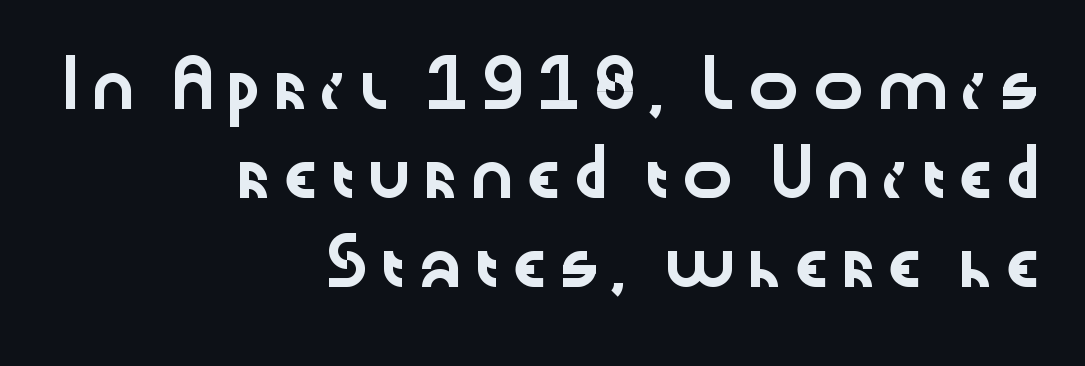
Q: Is the text italic (slanted)? A: No, it is upright.
Q: Is the typeface a serif or a sans-serif typeface? A: Sans-serif.
Q: Is the text underlined? A: No.
Q: How is the paragraph aligned? A: Right-aligned.
Q: Is the spacing between lines tight, normal or loose? A: Loose.
Q: Width (condensed, normal, or wide)? A: Wide.
Q: Stroke contrast? A: Low.
Q: x-height? A: Medium.
Q: Monospaced? A: No.
